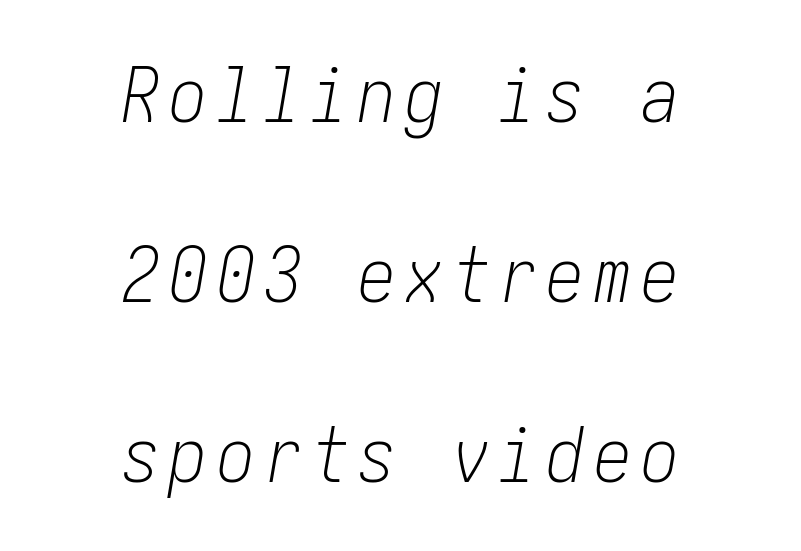
Q: Is the text bold? A: No.
Q: Is the text italic (slanted)? A: Yes, it leans right by about 10 degrees.
Q: Is the text underlined? A: No.
Q: How is the paragraph aligned? A: Centered.
Q: Is the spacing between lines tight, normal or loose? A: Loose.
Q: Width (condensed, normal, or wide)? A: Condensed.
Q: Stroke contrast? A: Low.
Q: x-height? A: Medium.
